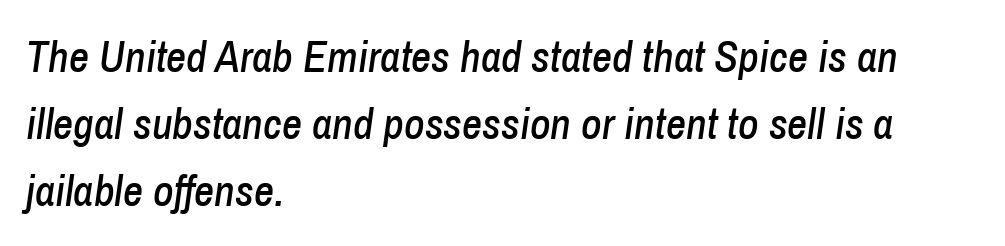
One-word summary of the alignment: left. There is no visible air inserted between adjacent glyphs. Vertical spacing — default. The glyphs are unaccompanied by any horizontal stroke below them.
